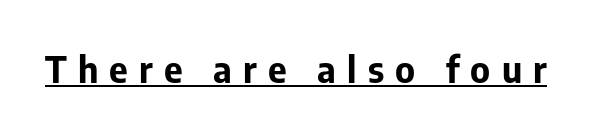
Q: Is the text bold? A: Yes.
Q: Is the text italic (slanted)? A: No, it is upright.
Q: Is the typeface a serif or a sans-serif typeface? A: Sans-serif.
Q: Is the text underlined? A: Yes.
Q: Is the spacing between letters normal or unusually wide? A: Unusually wide.
Q: Width (condensed, normal, or wide)? A: Normal.
Q: Stroke contrast? A: Low.
Q: x-height? A: Medium.
Q: Monospaced? A: No.
